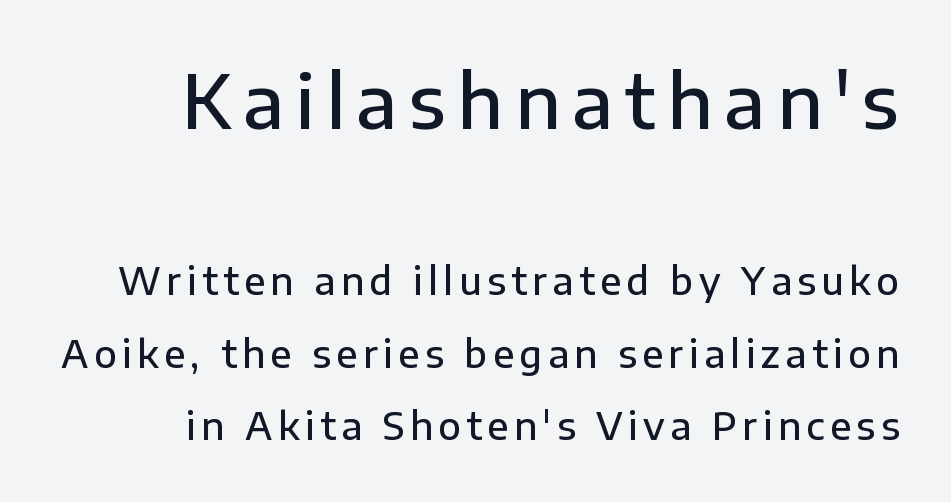
{"serif": "no", "italic": "no", "bold": "semi", "weight": "semibold", "width": "normal", "stroke_contrast": "low", "x_height": "medium", "monospaced": "no", "underline": "no", "align": "right", "line_spacing": "loose", "line_spacing_ratio": 1.96, "larger_block": "first", "size_ratio": 2.0, "glyph_px": 74}
